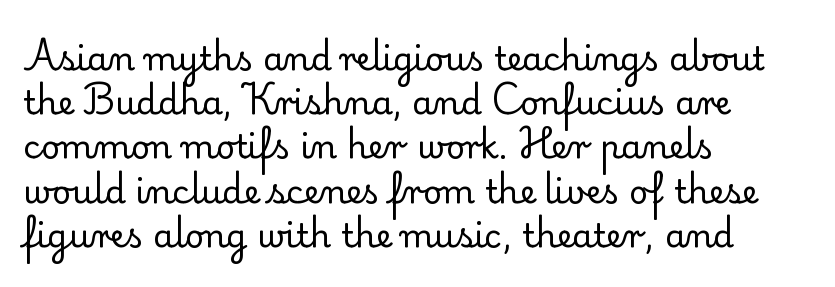
Q: Is the text bold? A: No.
Q: Is the text italic (slanted)? A: No, it is upright.
Q: Is the typeface a serif or a sans-serif typeface? A: Serif.
Q: Is the text underlined? A: No.
Q: How is the paragraph aligned? A: Left-aligned.
Q: Is the spacing between letters normal or unusually wide? A: Normal.
Q: Is the spacing between lines tight, normal or loose? A: Normal.
Q: Width (condensed, normal, or wide)? A: Normal.
Q: Stroke contrast? A: Low.
Q: x-height? A: Small.
Q: Monospaced? A: No.
